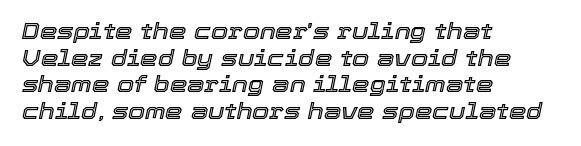
A typesetter would call this zero additional tracking. Only glyphs here, with clear space below each row. A typesetter would mark this as italic. The rendering anchors every line to the left-hand side.
